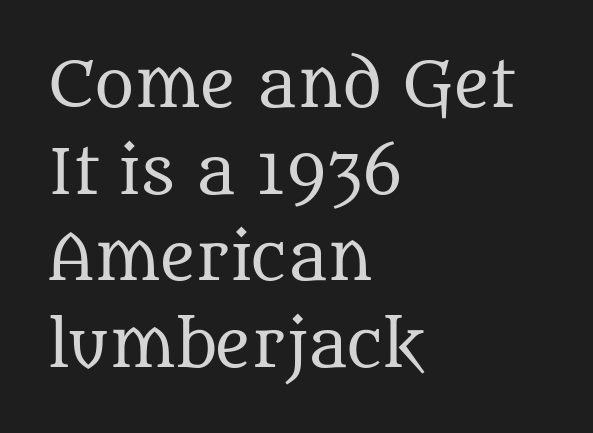
{"serif": "yes", "italic": "no", "bold": "no", "weight": "regular", "width": "normal", "stroke_contrast": "medium", "x_height": "large", "monospaced": "no", "underline": "no", "align": "left", "line_spacing": "normal", "line_spacing_ratio": 1.42, "letter_spacing": "normal", "letter_spacing_em": 0.0, "glyph_px": 61}
